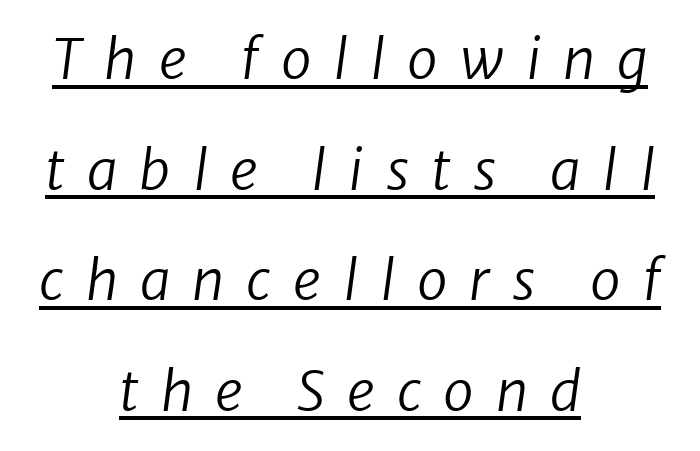
{"serif": "no", "bold": "no", "weight": "regular", "width": "normal", "stroke_contrast": "low", "x_height": "medium", "monospaced": "no", "underline": "yes", "align": "center", "line_spacing": "loose", "line_spacing_ratio": 2.01, "letter_spacing": "wide", "letter_spacing_em": 0.4, "glyph_px": 55}
